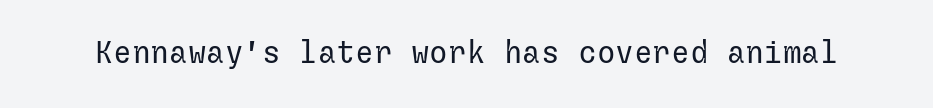
Q: Is the text bold? A: No.
Q: Is the text italic (slanted)? A: No, it is upright.
Q: Is the typeface a serif or a sans-serif typeface? A: Sans-serif.
Q: Is the text underlined? A: No.
Q: Is the spacing between letters normal or unusually wide? A: Normal.
Q: Width (condensed, normal, or wide)? A: Normal.
Q: Stroke contrast? A: Low.
Q: x-height? A: Medium.
